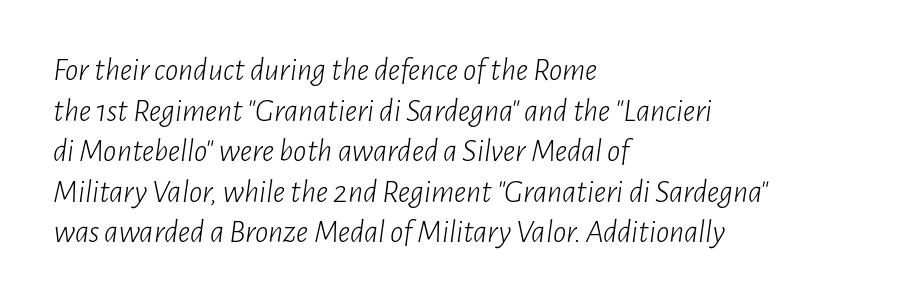
Character widths vary here, with narrow letters taking less room than wide ones. Anything drawn beneath the words? Only blank space. No extra tracking has been applied to these lines. The letters are slanted; this is an italic face. The paragraph shown leans on its left margin.
